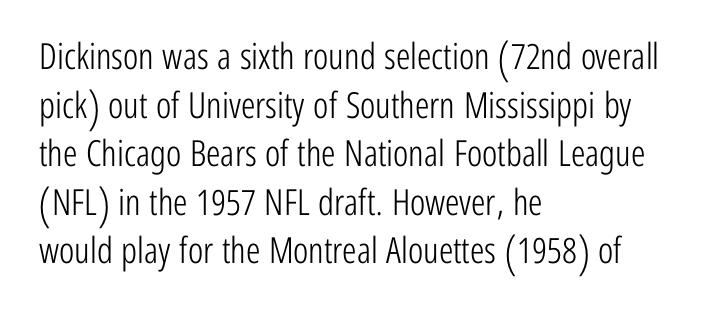
Q: Is the text bold? A: No.
Q: Is the text italic (slanted)? A: No, it is upright.
Q: Is the typeface a serif or a sans-serif typeface? A: Sans-serif.
Q: Is the text underlined? A: No.
Q: How is the paragraph aligned? A: Left-aligned.
Q: Is the spacing between letters normal or unusually wide? A: Normal.
Q: Is the spacing between lines tight, normal or loose? A: Normal.
Q: Width (condensed, normal, or wide)? A: Condensed.
Q: Stroke contrast? A: Low.
Q: x-height? A: Medium.
Q: Monospaced? A: No.
